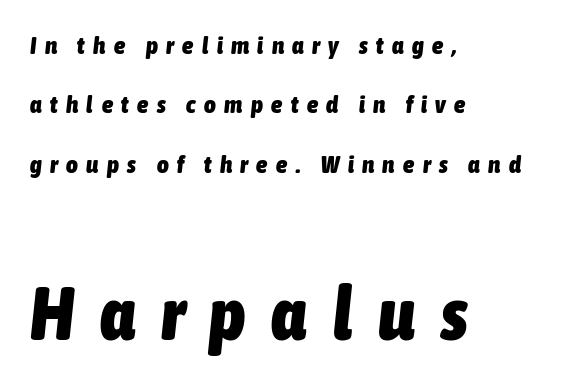
{"italic": "yes", "lean": "right", "slant_degrees": 6, "bold": "yes", "weight": "heavy", "width": "condensed", "stroke_contrast": "low", "x_height": "medium", "monospaced": "no", "underline": "no", "align": "left", "line_spacing": "loose", "line_spacing_ratio": 2.38, "letter_spacing": "wide", "letter_spacing_em": 0.34, "larger_block": "second", "size_ratio": 3.04, "glyph_px": 76}
